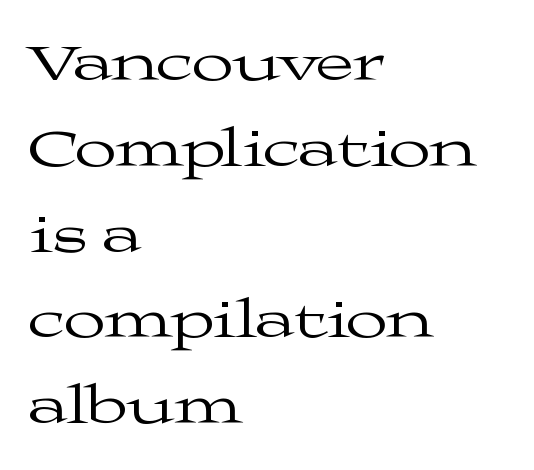
In CSS terms this would be text-align: left. I'd call this a serif setting — the letters wear small feet. Rendered with straight, roman letterforms. Look at the tracking — it's just the regular setting, nothing added.
